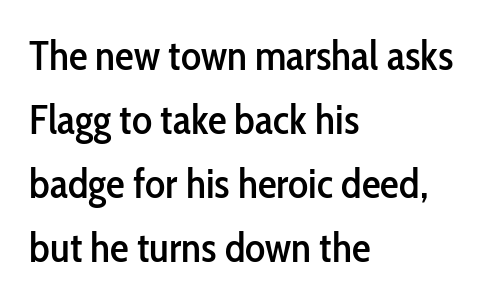
Q: Is the text italic (slanted)? A: No, it is upright.
Q: Is the typeface a serif or a sans-serif typeface? A: Sans-serif.
Q: Is the text underlined? A: No.
Q: How is the paragraph aligned? A: Left-aligned.
Q: Is the spacing between letters normal or unusually wide? A: Normal.
Q: Is the spacing between lines tight, normal or loose? A: Normal.
Q: Width (condensed, normal, or wide)? A: Condensed.
Q: Stroke contrast? A: Low.
Q: x-height? A: Medium.
Q: Monospaced? A: No.
